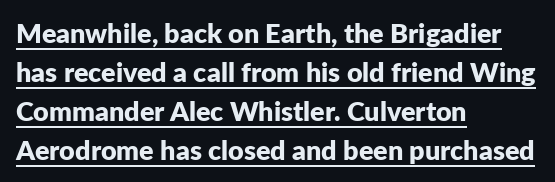
Q: Is the text bold? A: Yes.
Q: Is the text italic (slanted)? A: No, it is upright.
Q: Is the text underlined? A: Yes.
Q: How is the paragraph aligned? A: Left-aligned.
Q: Is the spacing between letters normal or unusually wide? A: Normal.
Q: Is the spacing between lines tight, normal or loose? A: Normal.
